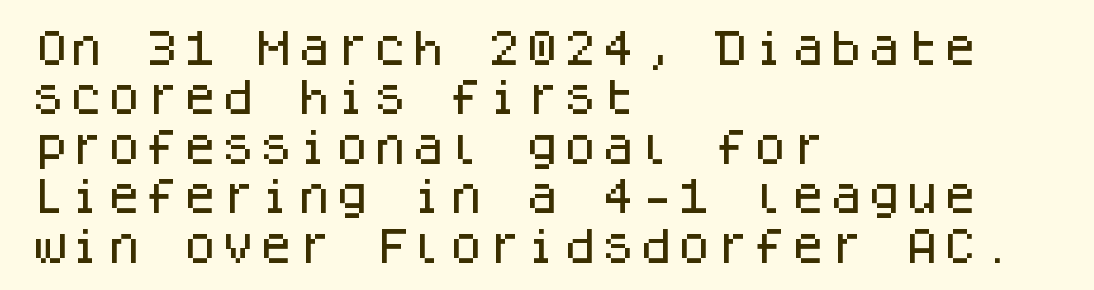
The image shows 38 px sans-serif type, upright, monospaced; set left-aligned, normal line spacing (1.3x), normal letter spacing, not underlined; low stroke contrast and a large x-height.
